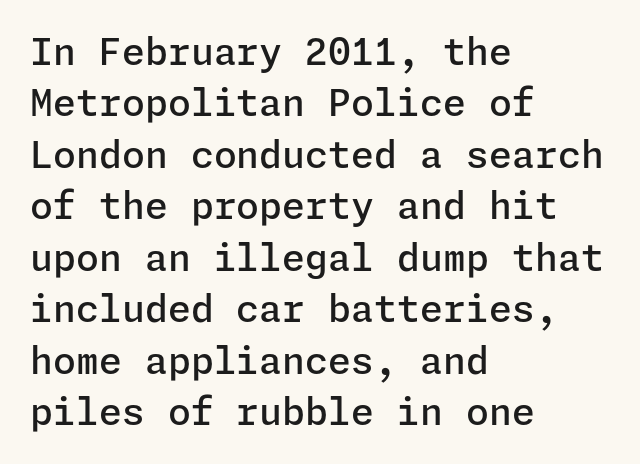
Does the leading feel generous? No, just average. A typesetter would mark this as roman, not italic. Typeset ragged right — the left edge is the straight one. Firm but not heavy-handed strokes: this text is semibold.
